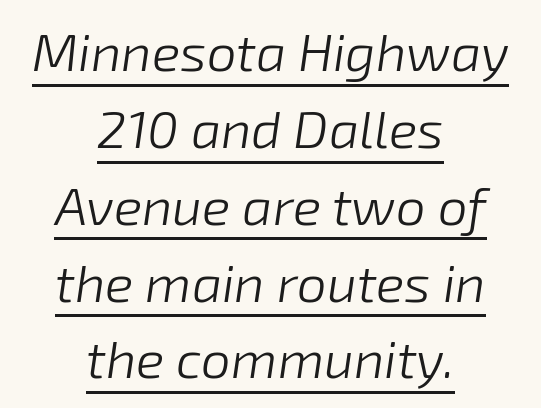
The passage is arranged like a title page — every line centered. Vertical spacing — default. The rendering applies a slant to the glyphs. The weight would be labelled regular, book, light, or lighter still. This rendering features underlined lettering. Default kerning and tracking; the words read as compact shapes.
